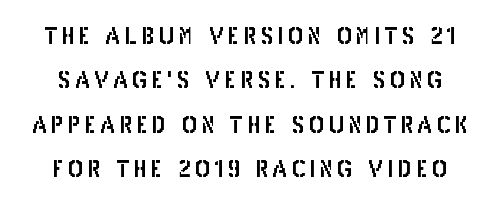
The specimen reads as upright at a glance. You could fit nearly another row in the gap between these rows. The passage shown is not underscored anywhere.
